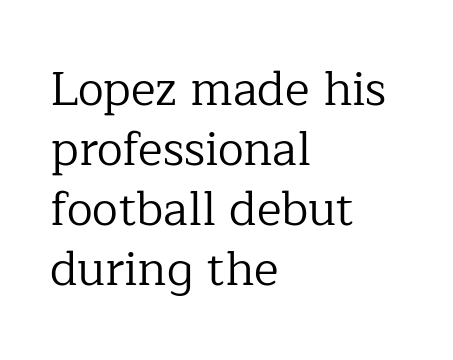
{"serif": "yes", "italic": "no", "bold": "no", "weight": "regular", "width": "normal", "stroke_contrast": "low", "x_height": "medium", "monospaced": "no", "underline": "no", "align": "left", "line_spacing": "normal", "line_spacing_ratio": 1.28, "letter_spacing": "normal", "letter_spacing_em": 0.0, "glyph_px": 47}
